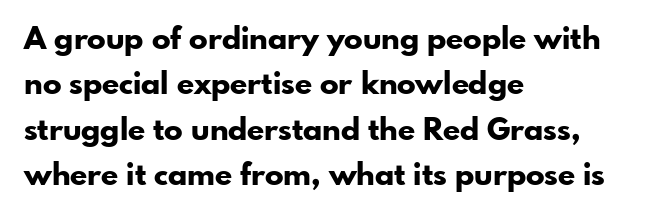
{"serif": "no", "italic": "no", "bold": "yes", "weight": "bold", "width": "normal", "stroke_contrast": "low", "x_height": "small", "monospaced": "no", "underline": "no", "align": "left", "line_spacing": "normal", "line_spacing_ratio": 1.46, "letter_spacing": "normal", "letter_spacing_em": 0.0, "glyph_px": 31}
